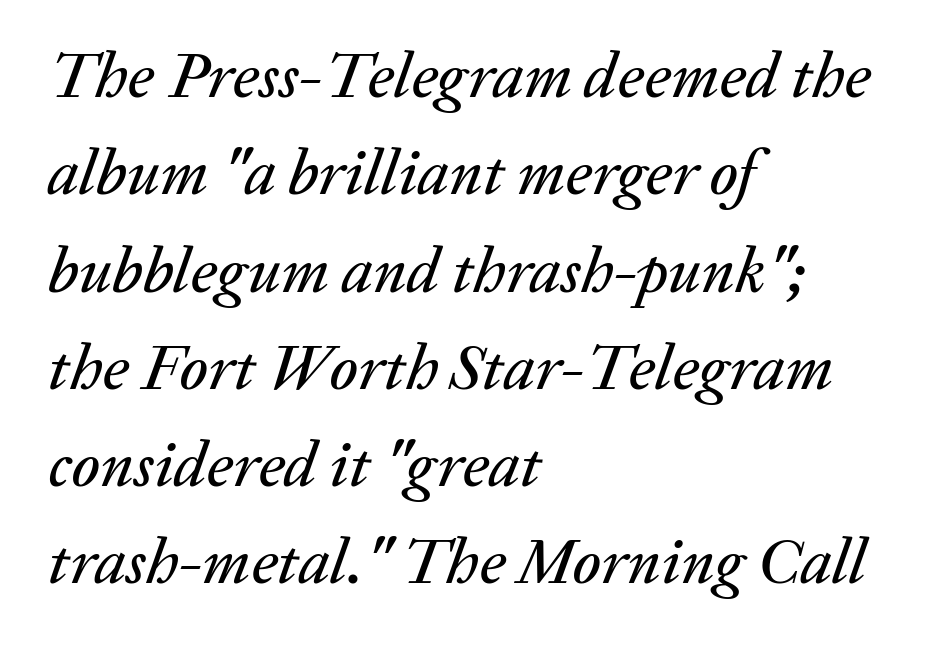
Alignment: flush left. You could not count columns in this text — the font is proportionally spaced. Here the glyphs are tracked normally, forming tight word shapes. Does the leading feel generous? No, just average. Any mark beneath the type? The region is blank. These lines were composed using italics.
